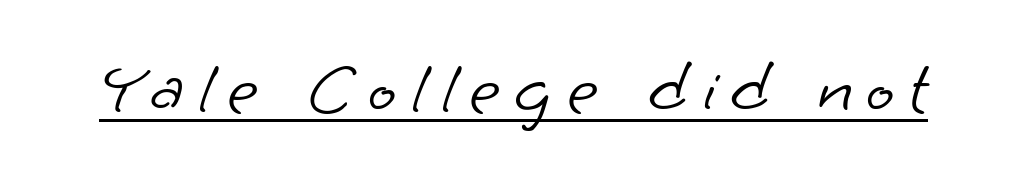
Q: Is the text bold? A: No.
Q: Is the typeface a serif or a sans-serif typeface? A: Sans-serif.
Q: Is the text underlined? A: Yes.
Q: Width (condensed, normal, or wide)? A: Normal.
Q: Stroke contrast? A: Low.
Q: x-height? A: Small.
Q: Monospaced? A: No.
